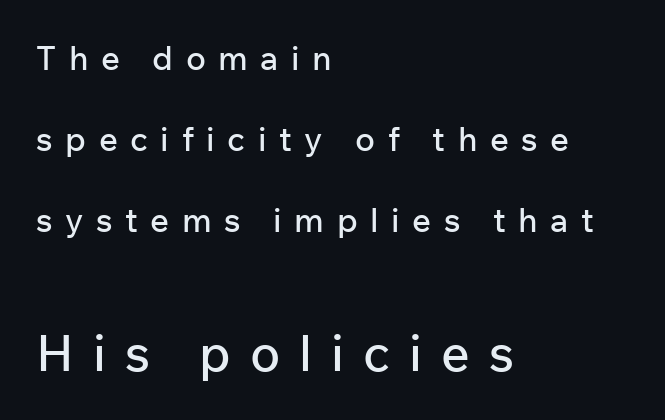
Q: Is the text italic (slanted)? A: No, it is upright.
Q: Is the typeface a serif or a sans-serif typeface? A: Sans-serif.
Q: Is the text underlined? A: No.
Q: How is the paragraph aligned? A: Left-aligned.
Q: Is the spacing between letters normal or unusually wide? A: Unusually wide.
Q: Is the spacing between lines tight, normal or loose? A: Loose.
Q: Which block of text is set in a larger size, the first (top) or the second (bottom)? A: The second (bottom) one.
Q: Width (condensed, normal, or wide)? A: Normal.
Q: Stroke contrast? A: Low.
Q: x-height? A: Medium.
Q: Monospaced? A: No.
